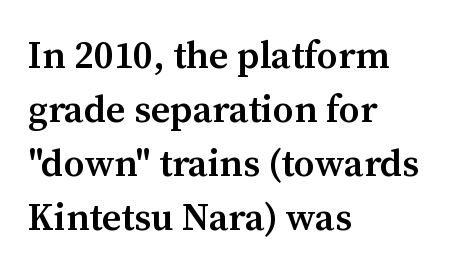
These lines are rendered in a variable-pitch font. Vertical strokes here are truly vertical. Does the leading feel generous? No, just average. Which margin do the lines hug? The left one — the right edge is uneven. Small tapered or slab feet sit at the stroke ends, so this counts as serif.
